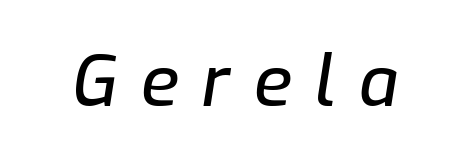
{"italic": "yes", "lean": "right", "slant_degrees": 9, "width": "normal", "stroke_contrast": "low", "x_height": "medium", "monospaced": "no", "underline": "no", "letter_spacing": "wide", "letter_spacing_em": 0.33, "glyph_px": 70}
